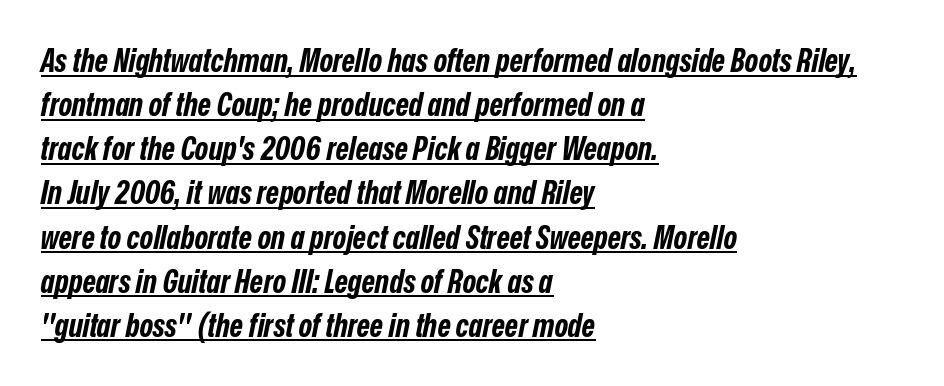
{"italic": "yes", "lean": "right", "slant_degrees": 12, "bold": "yes", "weight": "bold", "width": "condensed", "stroke_contrast": "low", "x_height": "medium", "monospaced": "no", "underline": "yes", "align": "left", "line_spacing": "normal", "line_spacing_ratio": 1.38, "letter_spacing": "normal", "letter_spacing_em": 0.0, "glyph_px": 32}
